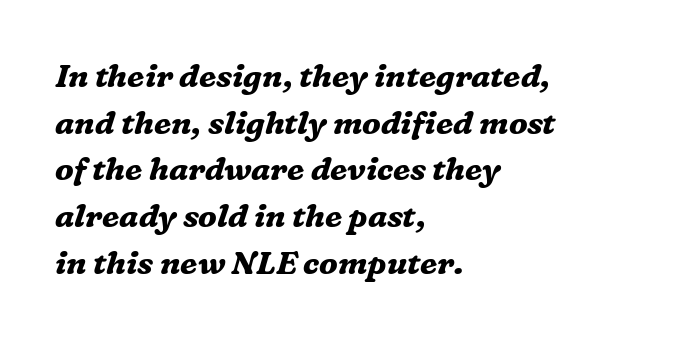
{"serif": "yes", "italic": "yes", "lean": "right", "slant_degrees": 16, "bold": "yes", "weight": "bold", "width": "normal", "stroke_contrast": "medium", "x_height": "medium", "monospaced": "no", "underline": "no", "align": "left", "line_spacing": "normal", "line_spacing_ratio": 1.46, "letter_spacing": "normal", "letter_spacing_em": 0.0, "glyph_px": 32}
